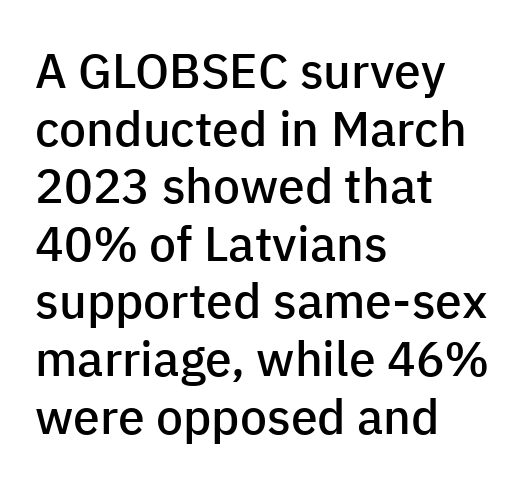
{"serif": "no", "italic": "no", "bold": "semi", "weight": "semibold", "width": "normal", "stroke_contrast": "low", "x_height": "medium", "monospaced": "no", "underline": "no", "align": "left", "line_spacing_ratio": 1.2, "letter_spacing": "normal", "letter_spacing_em": 0.0, "glyph_px": 48}
